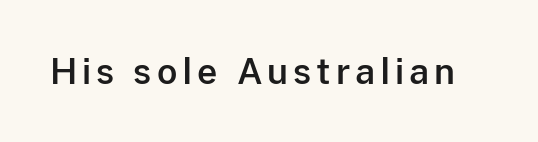
The rendering uses natural spacing where letterforms have individual widths. Nope, no serifs anywhere on these letters. A roman cut, with each character standing at attention. Quick note: underline off.
